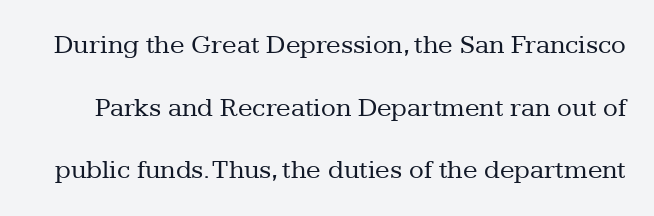
The image shows 27 px text type, upright; set loose line spacing (2.32x), normal letter spacing, not underlined.
